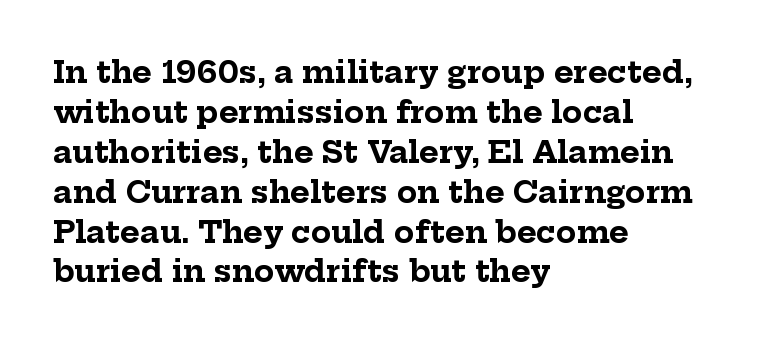
The image shows 30 px bold serif type, upright; set left-aligned, normal line spacing (1.33x), normal letter spacing, not underlined; low stroke contrast and a medium x-height.
